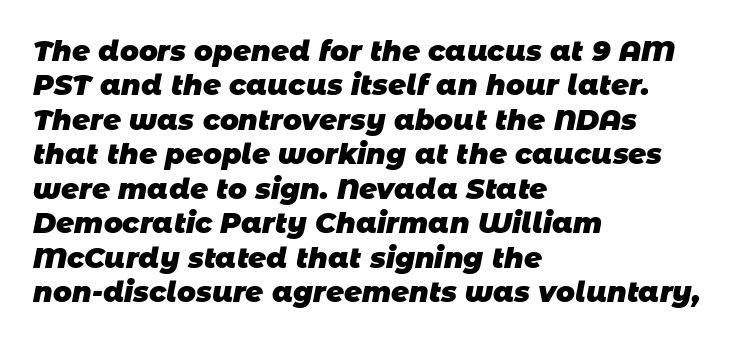
{"serif": "no", "bold": "yes", "weight": "heavy", "width": "normal", "stroke_contrast": "low", "x_height": "large", "monospaced": "no", "underline": "no", "align": "left", "line_spacing_ratio": 1.23, "letter_spacing": "normal", "letter_spacing_em": 0.0, "glyph_px": 28}
